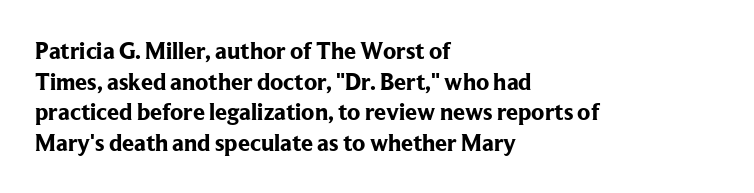
The image shows 24 px bold type, upright; set left-aligned, normal line spacing (1.28x), normal letter spacing, not underlined.
